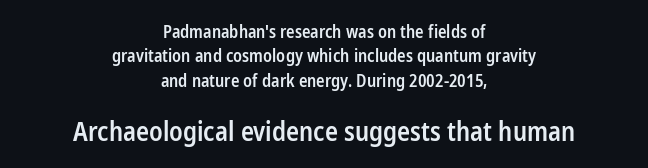
Q: Is the text bold? A: Semi-bold.
Q: Is the text italic (slanted)? A: No, it is upright.
Q: Is the text underlined? A: No.
Q: How is the paragraph aligned? A: Centered.
Q: Is the spacing between letters normal or unusually wide? A: Normal.
Q: Is the spacing between lines tight, normal or loose? A: Normal.
Q: Which block of text is set in a larger size, the first (top) or the second (bottom)? A: The second (bottom) one.
